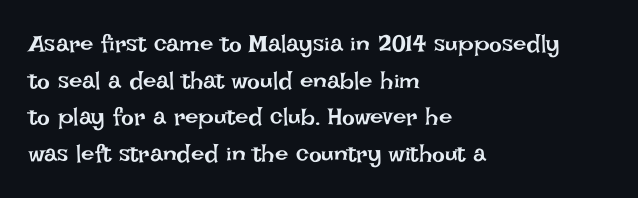
The image shows 24 px text type, upright; set left-aligned, normal line spacing (1.53x), normal letter spacing, not underlined.
